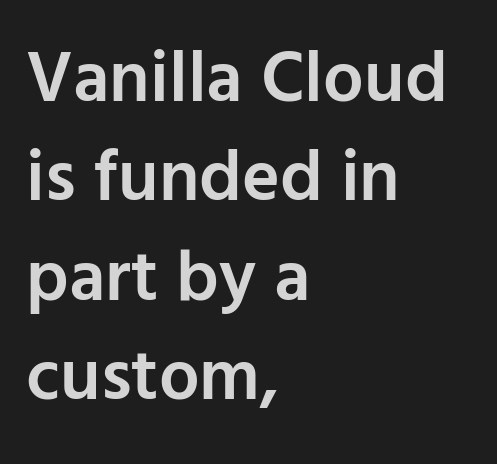
Q: Is the text bold? A: Semi-bold.
Q: Is the text italic (slanted)? A: No, it is upright.
Q: Is the typeface a serif or a sans-serif typeface? A: Sans-serif.
Q: Is the text underlined? A: No.
Q: How is the paragraph aligned? A: Left-aligned.
Q: Is the spacing between letters normal or unusually wide? A: Normal.
Q: Is the spacing between lines tight, normal or loose? A: Normal.
Q: Width (condensed, normal, or wide)? A: Normal.
Q: Stroke contrast? A: Low.
Q: x-height? A: Medium.
Q: Monospaced? A: No.
